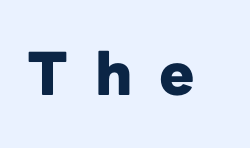
{"serif": "no", "italic": "no", "bold": "yes", "weight": "heavy", "width": "normal", "stroke_contrast": "low", "x_height": "medium", "monospaced": "no", "underline": "no", "letter_spacing": "wide", "letter_spacing_em": 0.45, "glyph_px": 59}
